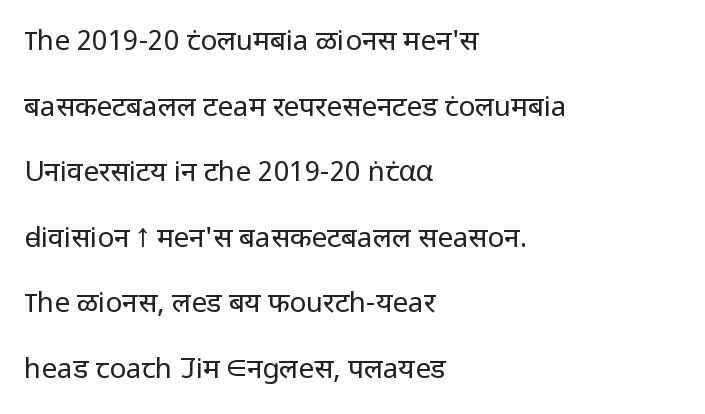
In terms of letterspacing, this is plain default setting. These lines stand farther apart than default settings would place them. Is this a sans? Yes — the strokes have no serifs. The setting favours the left margin, as ordinary paragraphs usually do. The font is comparable to plain body text, perhaps lighter. The letters stand straight up with perfectly vertical stems.
